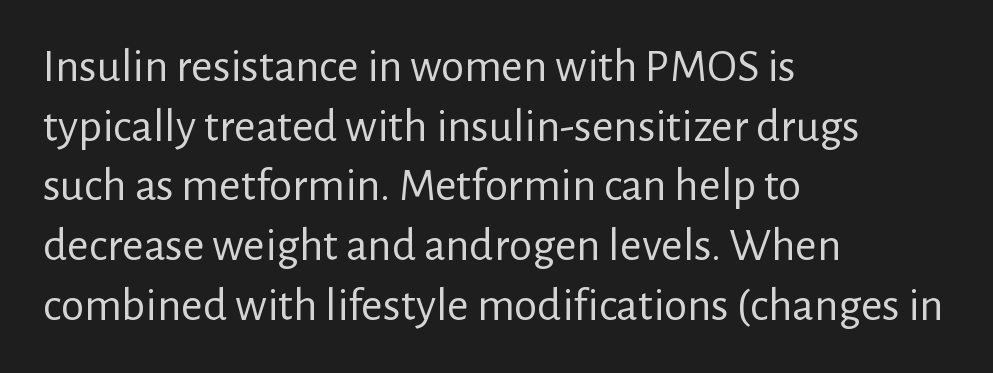
{"serif": "no", "italic": "no", "bold": "no", "weight": "regular", "width": "normal", "stroke_contrast": "low", "x_height": "medium", "monospaced": "no", "underline": "no", "align": "left", "line_spacing": "normal", "line_spacing_ratio": 1.27, "letter_spacing": "normal", "letter_spacing_em": 0.0, "glyph_px": 47}
